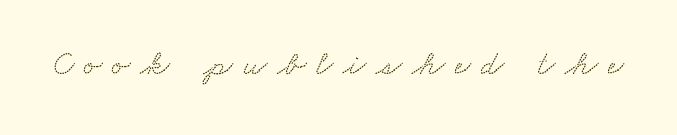
The image shows 34 px wide type; set unusually wide letter spacing (+0.29 em), not underlined; low stroke contrast and a small x-height.
